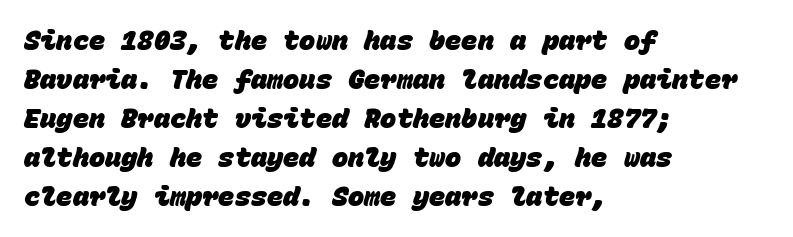
{"bold": "yes", "underline": "no", "align": "left", "line_spacing": "normal", "line_spacing_ratio": 1.44, "letter_spacing": "normal", "letter_spacing_em": 0.0, "glyph_px": 27}
